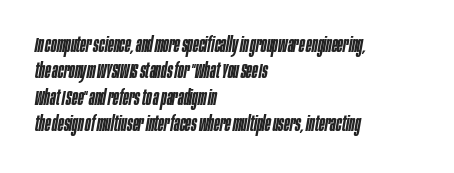
Q: Is the text bold? A: Semi-bold.
Q: Is the text italic (slanted)? A: Yes, it leans right by about 10 degrees.
Q: Is the text underlined? A: No.
Q: How is the paragraph aligned? A: Left-aligned.
Q: Is the spacing between letters normal or unusually wide? A: Normal.
Q: Is the spacing between lines tight, normal or loose? A: Normal.
